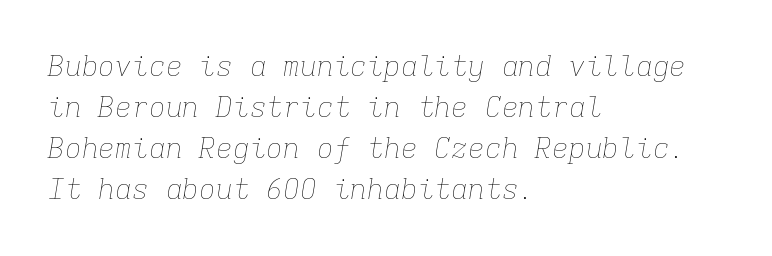
All the whitespace from short lines collects on the right. You can tell it's italic because the verticals aren't actually vertical. In terms of leading, this rendering sits right in the middle. Default kerning and tracking; the words read as compact shapes.
